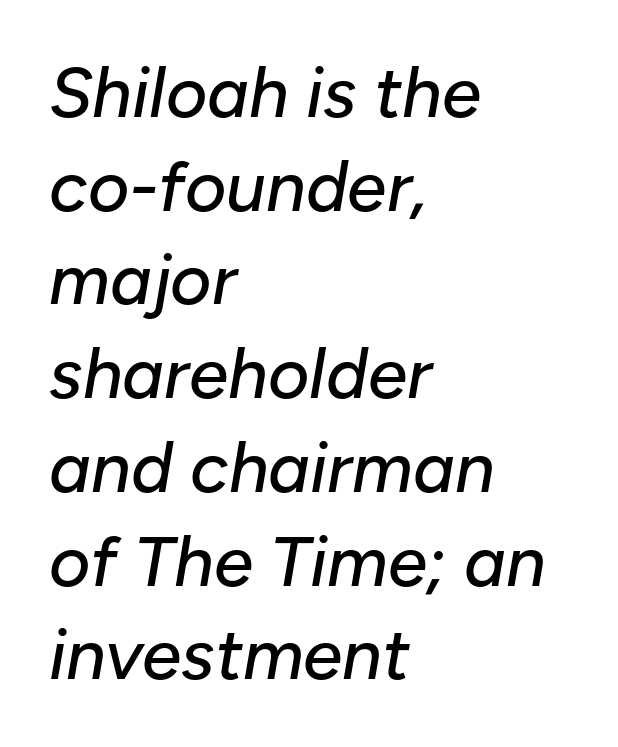
The image shows 71 px text type, italic (leaning right); set left-aligned, normal line spacing (1.32x), normal letter spacing, not underlined; low stroke contrast and a medium x-height.
